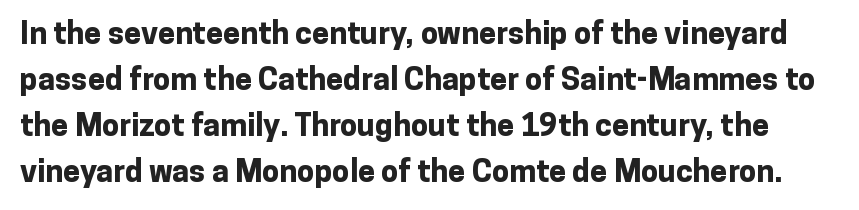
Decoration check: the copy has no underline. Ascenders rise straight up at ninety degrees. How heavy is the stroke? Heavy — this is a bold. Look at the bottom of the vertical strokes: they stop flat, with no serifs. The passage shown is typed in a proportional face where columns would drift. The type is set solid horizontally, with unmodified tracking.
